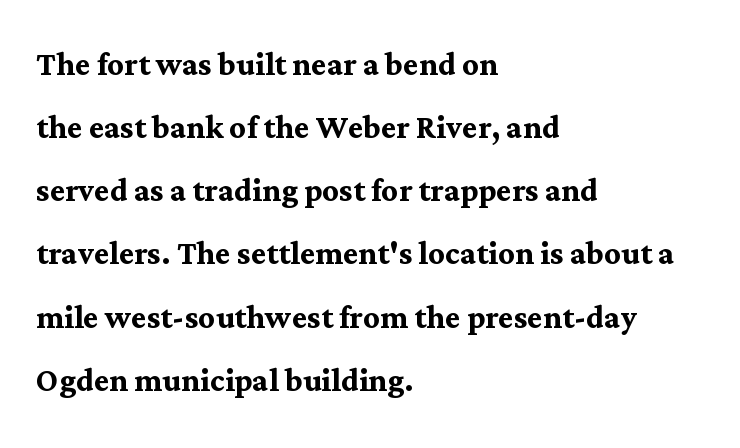
Descender tails drop into unmarked territory. These lines are composed in type with serifs. In CSS terms this would be text-align: left. Is the type bold? Yes — the strokes are clearly thick and heavy. Each letter keeps its own natural width here, so spacing adapts to shape. Characters remain perfectly vertical along every line.
